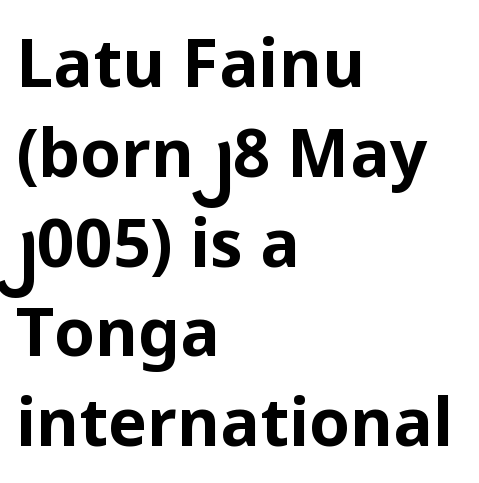
{"serif": "no", "italic": "no", "bold": "yes", "weight": "bold", "width": "normal", "stroke_contrast": "low", "x_height": "medium", "monospaced": "no", "underline": "no", "align": "left", "line_spacing": "normal", "line_spacing_ratio": 1.36, "letter_spacing": "normal", "letter_spacing_em": 0.0, "glyph_px": 66}
